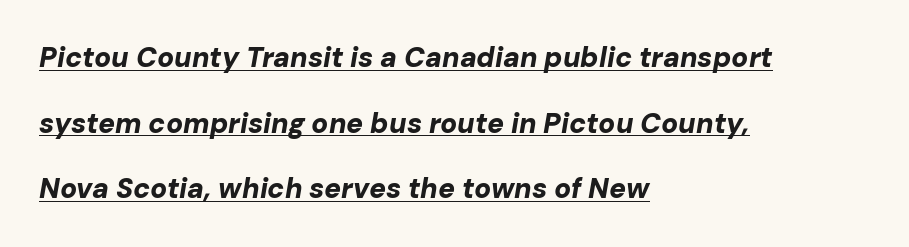
The image shows 28 px bold type, italic (leaning right); set left-aligned, loose line spacing (2.34x), normal letter spacing, underlined; low stroke contrast and a medium x-height.
